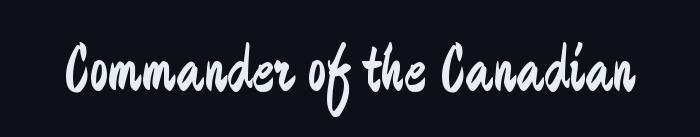
{"serif": "no", "bold": "no", "weight": "regular", "width": "condensed", "stroke_contrast": "low", "x_height": "medium", "monospaced": "no", "underline": "no", "letter_spacing": "normal", "letter_spacing_em": 0.0, "glyph_px": 66}
